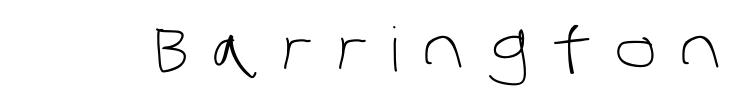
Q: Is the text bold? A: No.
Q: Is the typeface a serif or a sans-serif typeface? A: Sans-serif.
Q: Is the text underlined? A: No.
Q: Is the spacing between letters normal or unusually wide? A: Unusually wide.
Q: Width (condensed, normal, or wide)? A: Normal.
Q: Stroke contrast? A: Low.
Q: x-height? A: Large.
Q: Monospaced? A: No.
